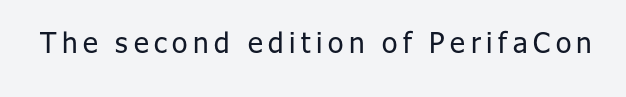
{"serif": "no", "italic": "no", "bold": "no", "weight": "regular", "width": "normal", "stroke_contrast": "low", "x_height": "medium", "monospaced": "no", "underline": "no", "letter_spacing": "wide", "letter_spacing_em": 0.2, "glyph_px": 28}
